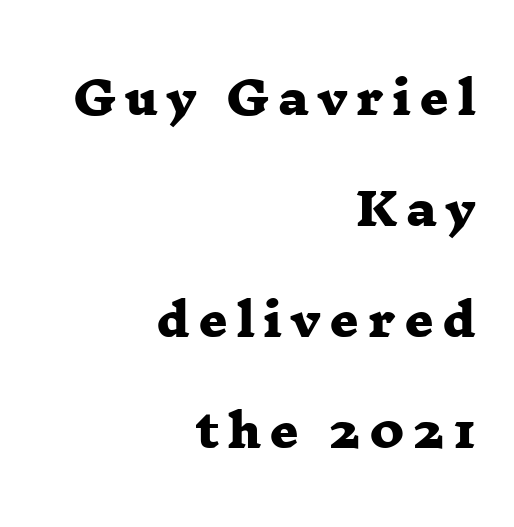
The image shows 45 px heavy, wide serif type; set right-aligned, loose line spacing (2.47x), not underlined; low stroke contrast and a medium x-height.
